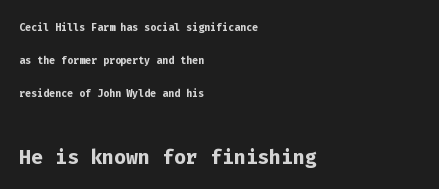
Heavy, bold letterforms. Does the type have serifs? No, each stem ends abruptly. The lines are spread far apart with generous leading. The rendering anchors every line to the left-hand side. No word sits above an underline.
